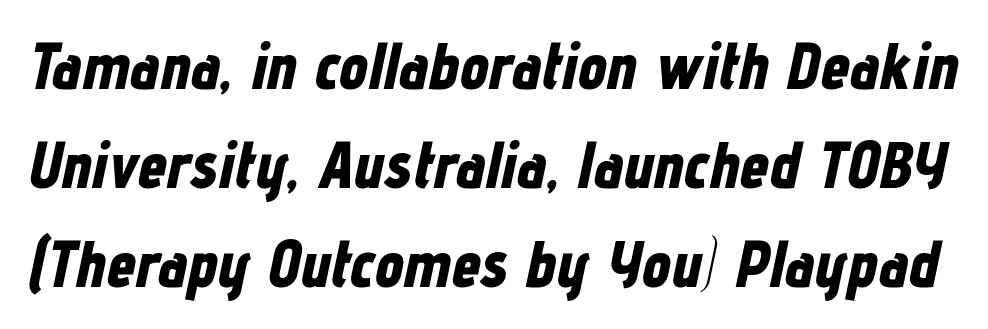
The passage shown leans; its letterforms are oblique. Glance below the letters and you will spot only blank space. Looks like regular typesetting: each glyph gets only the width it needs. Does extra space separate the letters? No, they use regular spacing. Strokes here are thick enough to call this a true bold.
